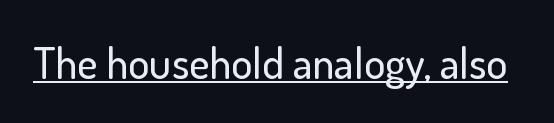
The image shows 44 px sans-serif type, upright; set normal letter spacing, underlined; low stroke contrast and a small x-height.
